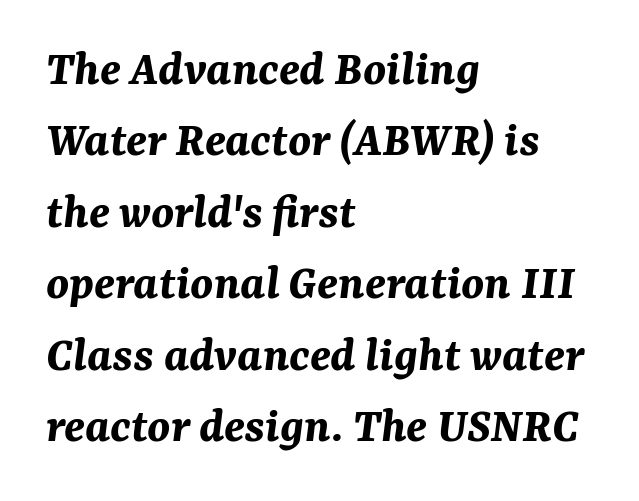
If you measured baseline to baseline, you'd find a middling distance. Proportional: the letters do not fall into vertical columns. The strip under each line holds only bare page. The type is set solid horizontally, with unmodified tracking. Summary of weight: heavy, a full bold. Looking at the ascenders, they clearly lean.
